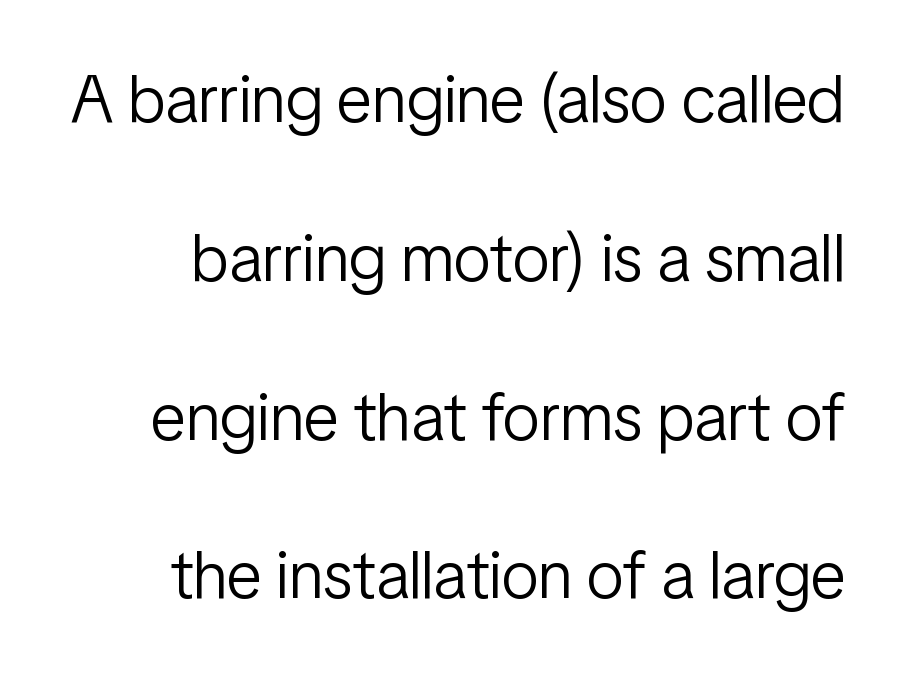
Q: Is the text bold? A: No.
Q: Is the text italic (slanted)? A: No, it is upright.
Q: Is the typeface a serif or a sans-serif typeface? A: Sans-serif.
Q: Is the text underlined? A: No.
Q: Is the spacing between letters normal or unusually wide? A: Normal.
Q: Is the spacing between lines tight, normal or loose? A: Loose.
Q: Width (condensed, normal, or wide)? A: Condensed.
Q: Stroke contrast? A: Low.
Q: x-height? A: Medium.
Q: Monospaced? A: No.
